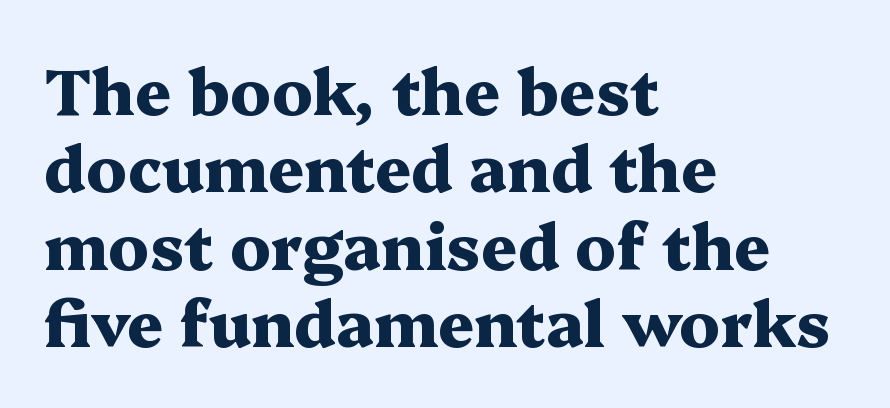
The image shows 63 px heavy, wide serif type, upright; set left-aligned, line spacing 1.23x, normal letter spacing, not underlined; medium stroke contrast and a medium x-height.
